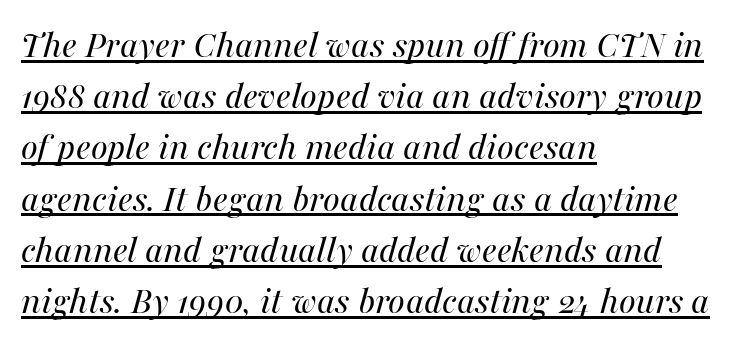
Line starts are locked; line ends wander. Glyph-to-glyph distance matches everyday printed text. Yep, that's italic — everything's leaning. Successive baselines arrive at the customary interval. Weight: not bold — regular or lighter. Proportional: the letters do not fall into vertical columns.
